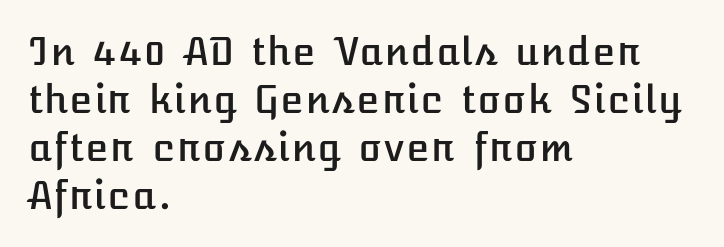
{"italic": "no", "width": "normal", "stroke_contrast": "low", "x_height": "medium", "underline": "no", "align": "left", "line_spacing": "normal", "line_spacing_ratio": 1.26, "letter_spacing": "normal", "letter_spacing_em": 0.0, "glyph_px": 38}
